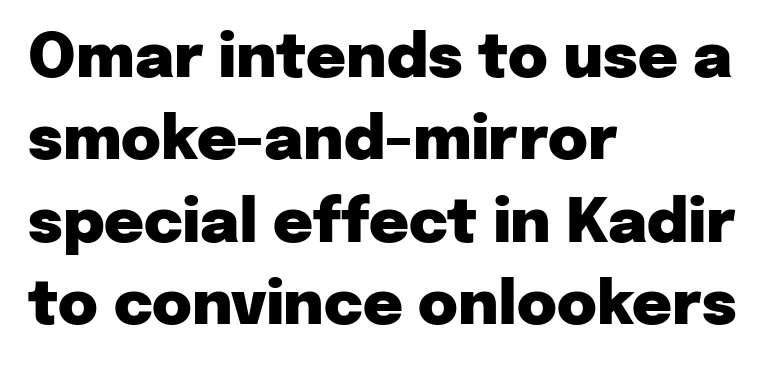
{"serif": "no", "italic": "no", "bold": "yes", "weight": "heavy", "width": "normal", "stroke_contrast": "low", "x_height": "medium", "monospaced": "no", "underline": "no", "align": "left", "line_spacing": "normal", "line_spacing_ratio": 1.35, "letter_spacing": "normal", "letter_spacing_em": 0.0, "glyph_px": 61}
